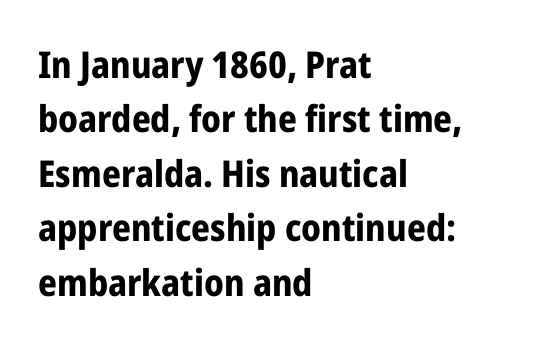
Look at the bottom of the vertical strokes: they stop flat, with no serifs. Just letters on the line, the space beneath them empty. Whoever set this chose a conventional vertical rhythm. You can tell it's not italic because the verticals are truly vertical.
